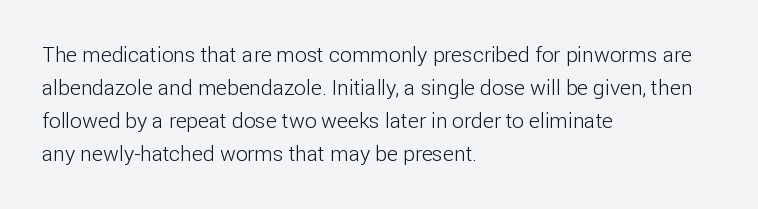
Q: Is the text bold? A: No.
Q: Is the text italic (slanted)? A: No, it is upright.
Q: Is the text underlined? A: No.
Q: How is the paragraph aligned? A: Left-aligned.
Q: Is the spacing between letters normal or unusually wide? A: Normal.
Q: Is the spacing between lines tight, normal or loose? A: Normal.
